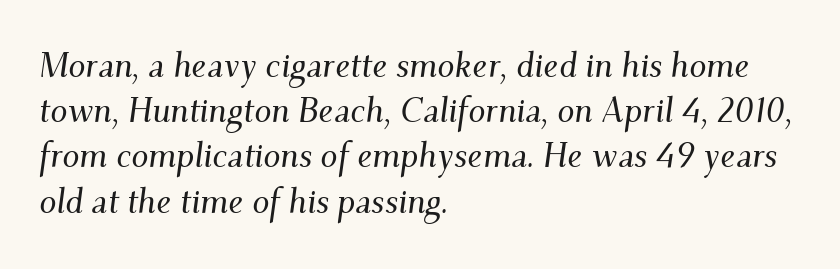
{"serif": "yes", "italic": "yes", "lean": "right", "slant_degrees": 9, "width": "normal", "stroke_contrast": "medium", "x_height": "small", "monospaced": "no", "underline": "no", "align": "left", "line_spacing": "normal", "line_spacing_ratio": 1.33, "letter_spacing": "normal", "letter_spacing_em": 0.0, "glyph_px": 34}
